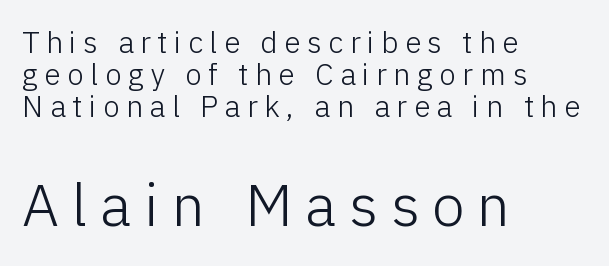
Q: Is the text bold? A: No.
Q: Is the text italic (slanted)? A: No, it is upright.
Q: Is the typeface a serif or a sans-serif typeface? A: Sans-serif.
Q: Is the text underlined? A: No.
Q: How is the paragraph aligned? A: Left-aligned.
Q: Is the spacing between letters normal or unusually wide? A: Unusually wide.
Q: Is the spacing between lines tight, normal or loose? A: Tight.
Q: Which block of text is set in a larger size, the first (top) or the second (bottom)? A: The second (bottom) one.
Q: Width (condensed, normal, or wide)? A: Normal.
Q: Stroke contrast? A: Low.
Q: x-height? A: Medium.
Q: Monospaced? A: No.
